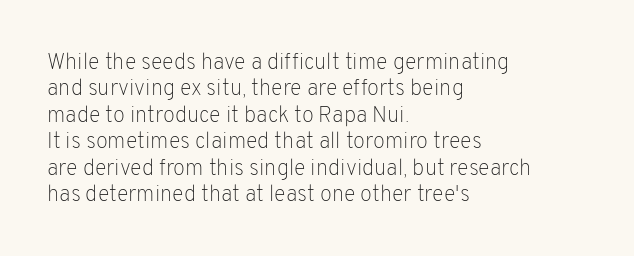
The image shows 22 px text type, upright; set left-aligned, line spacing 1.2x, normal letter spacing, not underlined.
